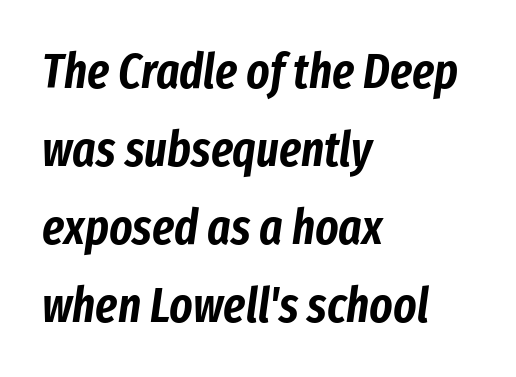
Think of a printed novel: that variable character pitch is what you see here. Every row of glyphs begins at an identical x-position on the left. Words float on clear page, feet unadorned. There's an unmistakable incline to the writing here. The line-height multiplier appears to be the usual default. Glyph-to-glyph distance matches everyday printed text.
